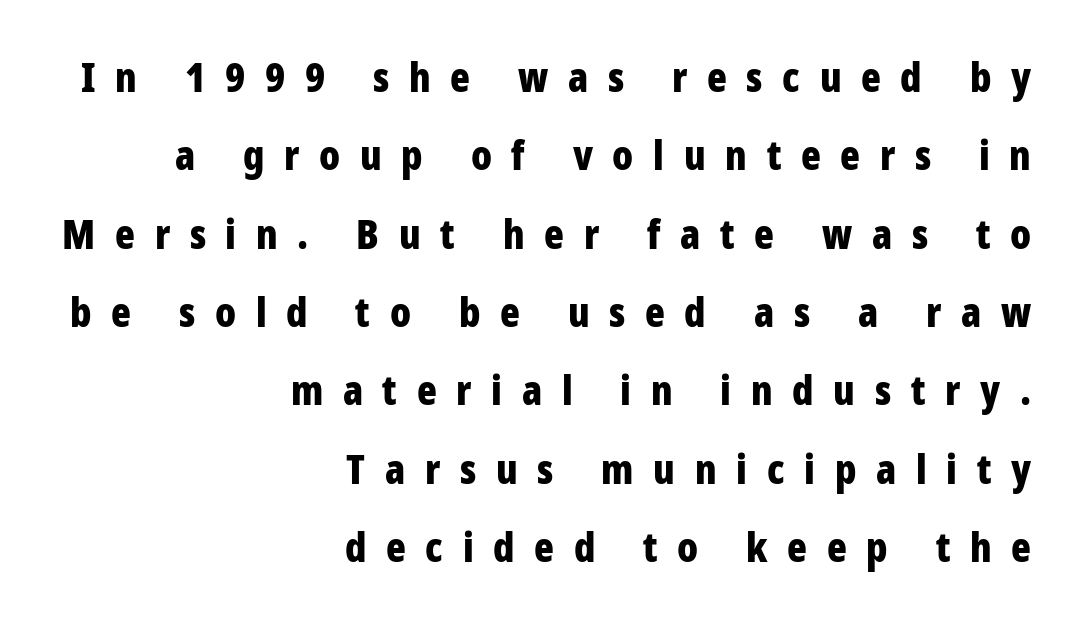
Ordinary non-slanted type is in use. This is heavy type, rendered in bold. Short and long lines alike share a common ending point at right. The passage shown is not underscored anywhere.
